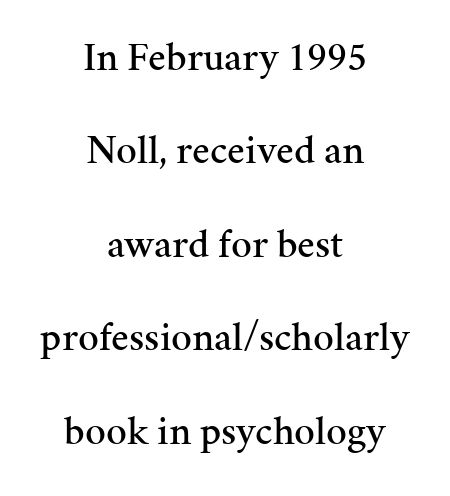
{"serif": "yes", "italic": "no", "width": "normal", "stroke_contrast": "medium", "x_height": "medium", "monospaced": "no", "underline": "no", "align": "center", "line_spacing": "loose", "line_spacing_ratio": 2.28, "letter_spacing": "normal", "letter_spacing_em": 0.0, "glyph_px": 41}
